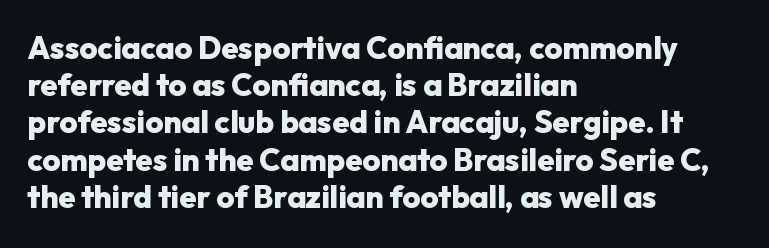
The image shows 31 px heavy sans-serif type, upright; set left-aligned, line spacing 1.2x, normal letter spacing, not underlined; low stroke contrast and a medium x-height.
